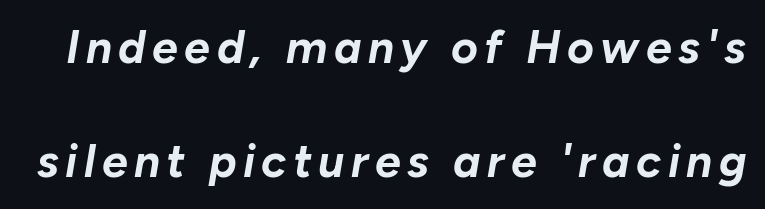
{"italic": "yes", "lean": "right", "slant_degrees": 10, "bold": "yes", "weight": "bold", "width": "normal", "stroke_contrast": "low", "x_height": "medium", "monospaced": "no", "underline": "no", "line_spacing": "loose", "line_spacing_ratio": 2.48, "glyph_px": 46}
